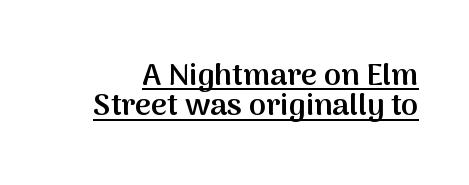
The image shows 31 px semibold sans-serif type, upright; set tight line spacing (0.98x), normal letter spacing, underlined; medium stroke contrast and a medium x-height.
